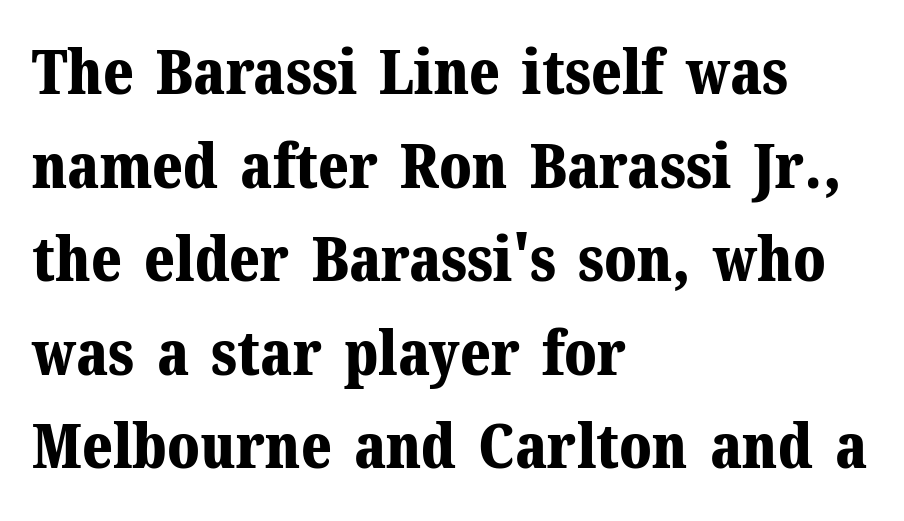
The image shows 62 px bold serif type, upright; set left-aligned, normal line spacing (1.51x), normal letter spacing, not underlined; medium stroke contrast and a medium x-height.
